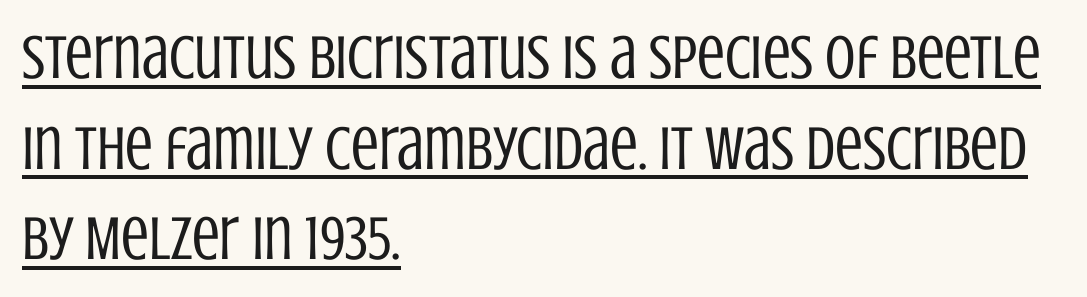
Q: Is the text bold? A: No.
Q: Is the text italic (slanted)? A: No, it is upright.
Q: Is the typeface a serif or a sans-serif typeface? A: Sans-serif.
Q: Is the text underlined? A: Yes.
Q: How is the paragraph aligned? A: Left-aligned.
Q: Is the spacing between letters normal or unusually wide? A: Normal.
Q: Is the spacing between lines tight, normal or loose? A: Normal.
Q: Width (condensed, normal, or wide)? A: Condensed.
Q: Stroke contrast? A: Low.
Q: x-height? A: Large.
Q: Monospaced? A: No.
